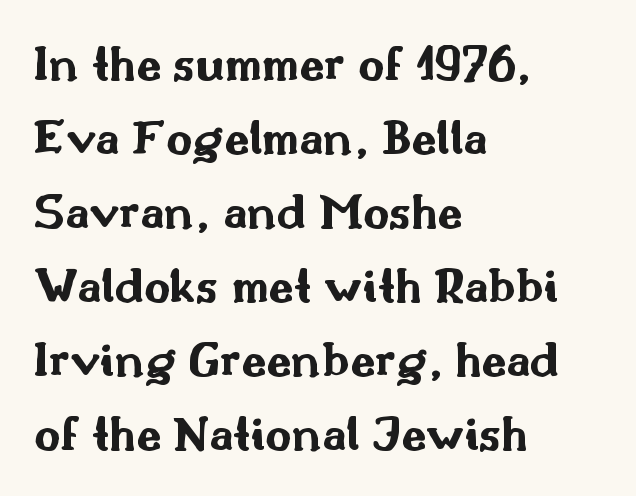
Q: Is the text bold? A: Yes.
Q: Is the text italic (slanted)? A: No, it is upright.
Q: Is the typeface a serif or a sans-serif typeface? A: Sans-serif.
Q: Is the text underlined? A: No.
Q: How is the paragraph aligned? A: Left-aligned.
Q: Is the spacing between letters normal or unusually wide? A: Normal.
Q: Is the spacing between lines tight, normal or loose? A: Normal.
Q: Width (condensed, normal, or wide)? A: Wide.
Q: Stroke contrast? A: Medium.
Q: x-height? A: Small.
Q: Monospaced? A: No.
